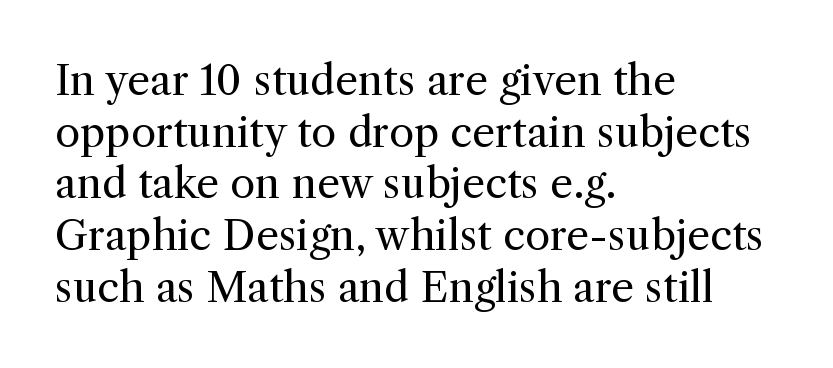
{"serif": "yes", "italic": "no", "bold": "no", "weight": "regular", "width": "normal", "x_height": "medium", "monospaced": "no", "underline": "no", "align": "left", "line_spacing": "normal", "line_spacing_ratio": 1.26, "letter_spacing": "normal", "letter_spacing_em": 0.0, "glyph_px": 41}
